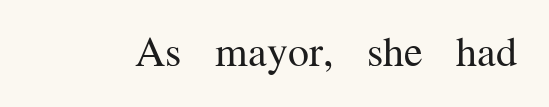
{"serif": "yes", "italic": "no", "bold": "no", "weight": "regular", "width": "normal", "stroke_contrast": "medium", "x_height": "medium", "monospaced": "no", "underline": "no", "letter_spacing": "normal", "letter_spacing_em": 0.0, "glyph_px": 42}
